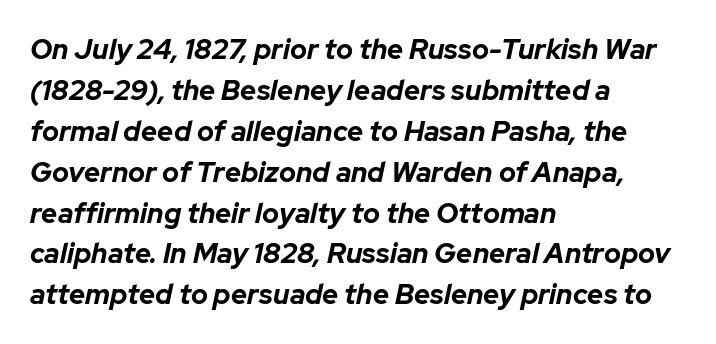
Style check: oblique. Honestly, the row spacing looks completely unremarkable. Look at the tracking — it's just the regular setting, nothing added. Beneath every word, the page is bare. The characters look thick and weighty, a clear bold. The passage is arranged the way most books set body copy — flush left.
